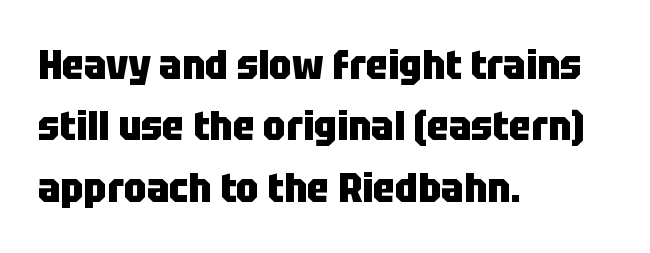
Q: Is the text bold? A: Yes.
Q: Is the text italic (slanted)? A: No, it is upright.
Q: Is the typeface a serif or a sans-serif typeface? A: Sans-serif.
Q: Is the text underlined? A: No.
Q: How is the paragraph aligned? A: Left-aligned.
Q: Is the spacing between letters normal or unusually wide? A: Normal.
Q: Is the spacing between lines tight, normal or loose? A: Normal.
Q: Width (condensed, normal, or wide)? A: Condensed.
Q: Stroke contrast? A: Low.
Q: x-height? A: Large.
Q: Monospaced? A: No.
